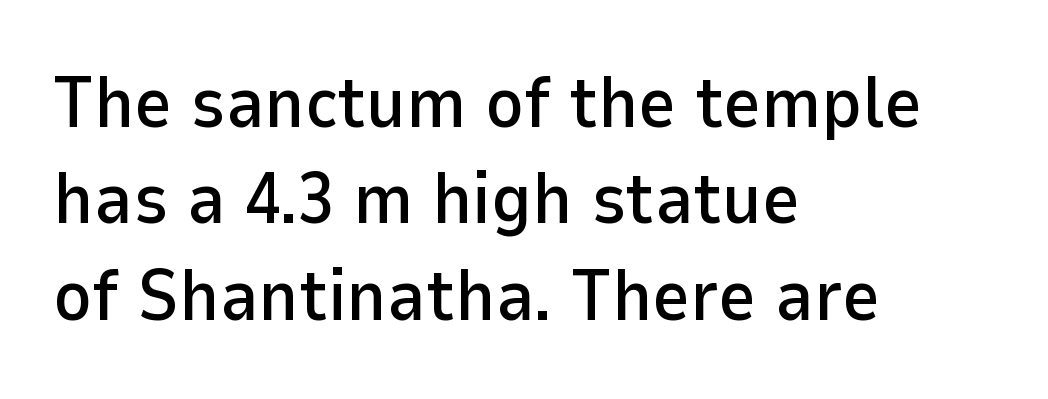
The image shows 73 px sans-serif type, upright; set left-aligned, normal line spacing (1.32x), normal letter spacing, not underlined; low stroke contrast and a medium x-height.
